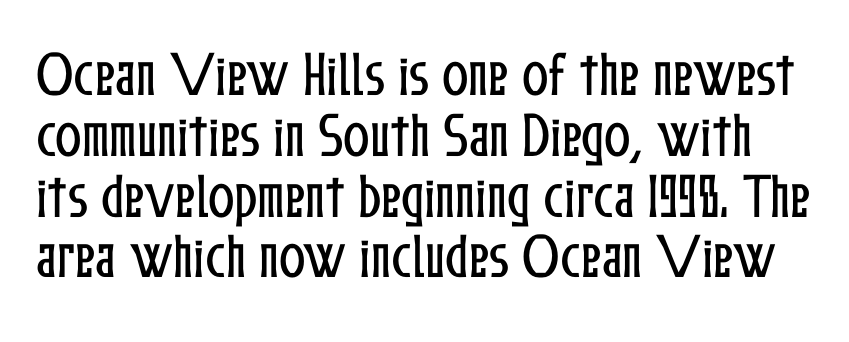
The letters stand straight up with perfectly vertical stems. Character widths vary here, with narrow letters taking less room than wide ones. Compared with typical body copy, the letter spacing here is the same. Beneath every word, the page is bare.
